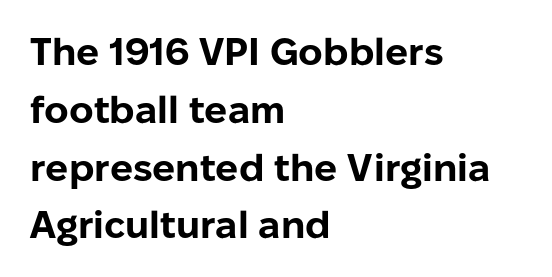
Alignment: flush left. Rule under the text: the space is simply empty. In terms of weight, the rendering is a true, heavy bold. Character widths vary here, with narrow letters taking less room than wide ones. Quick note: interline space is typical. Is there any slant? The stems are plumb.
